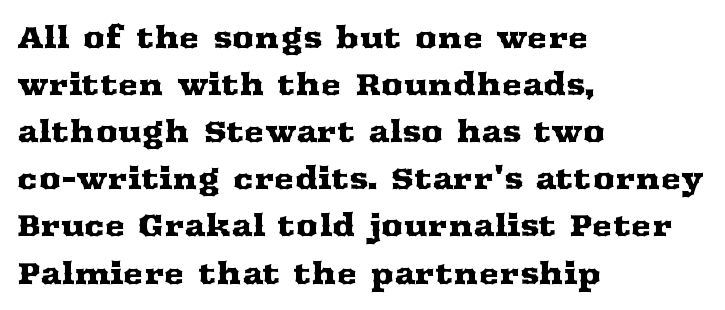
{"serif": "yes", "italic": "no", "width": "wide", "stroke_contrast": "medium", "x_height": "medium", "monospaced": "no", "underline": "no", "align": "left", "line_spacing": "normal", "line_spacing_ratio": 1.52, "letter_spacing": "normal", "letter_spacing_em": 0.0, "glyph_px": 31}
